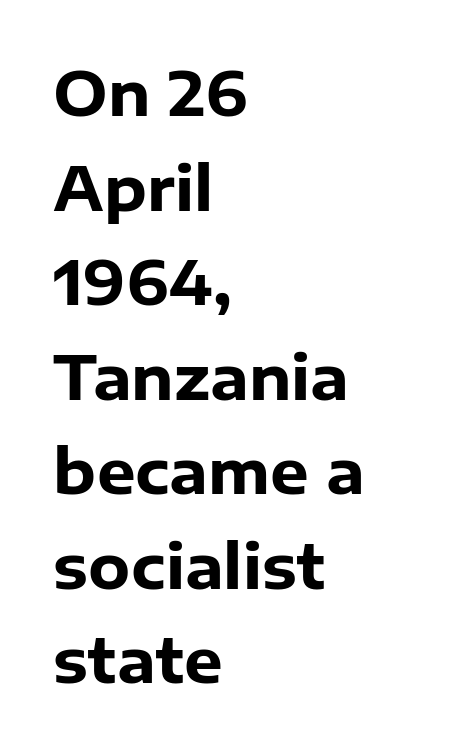
{"serif": "no", "italic": "no", "bold": "yes", "weight": "heavy", "width": "normal", "stroke_contrast": "low", "x_height": "medium", "monospaced": "no", "underline": "no", "align": "left", "line_spacing": "normal", "line_spacing_ratio": 1.55, "letter_spacing": "normal", "letter_spacing_em": 0.0, "glyph_px": 61}
